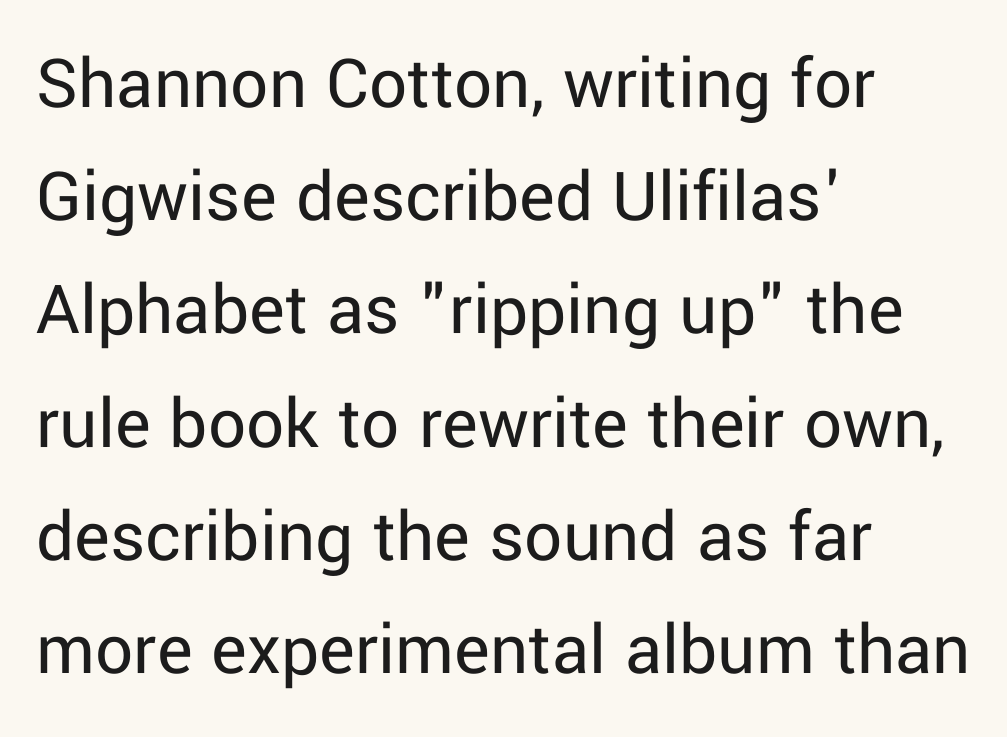
Q: Is the text bold? A: No.
Q: Is the text italic (slanted)? A: No, it is upright.
Q: Is the typeface a serif or a sans-serif typeface? A: Sans-serif.
Q: Is the text underlined? A: No.
Q: How is the paragraph aligned? A: Left-aligned.
Q: Is the spacing between letters normal or unusually wide? A: Normal.
Q: Is the spacing between lines tight, normal or loose? A: Normal.
Q: Width (condensed, normal, or wide)? A: Normal.
Q: Stroke contrast? A: Low.
Q: x-height? A: Medium.
Q: Monospaced? A: No.
